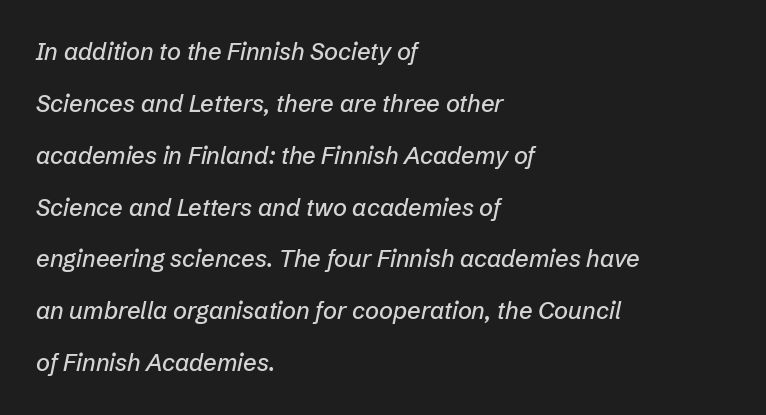
{"italic": "yes", "lean": "right", "slant_degrees": 12, "underline": "no", "align": "left", "line_spacing": "loose", "line_spacing_ratio": 2.16, "letter_spacing": "normal", "letter_spacing_em": 0.0, "glyph_px": 24}
